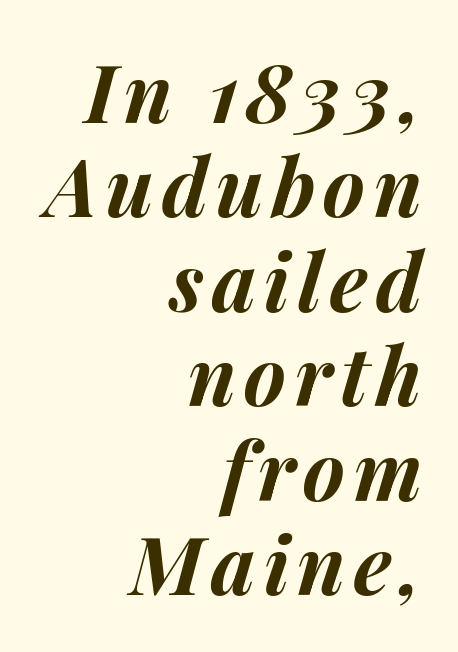
{"italic": "yes", "lean": "right", "slant_degrees": 14, "bold": "yes", "weight": "bold", "width": "normal", "stroke_contrast": "medium", "x_height": "medium", "monospaced": "no", "underline": "no", "align": "right", "line_spacing_ratio": 1.18, "glyph_px": 80}
